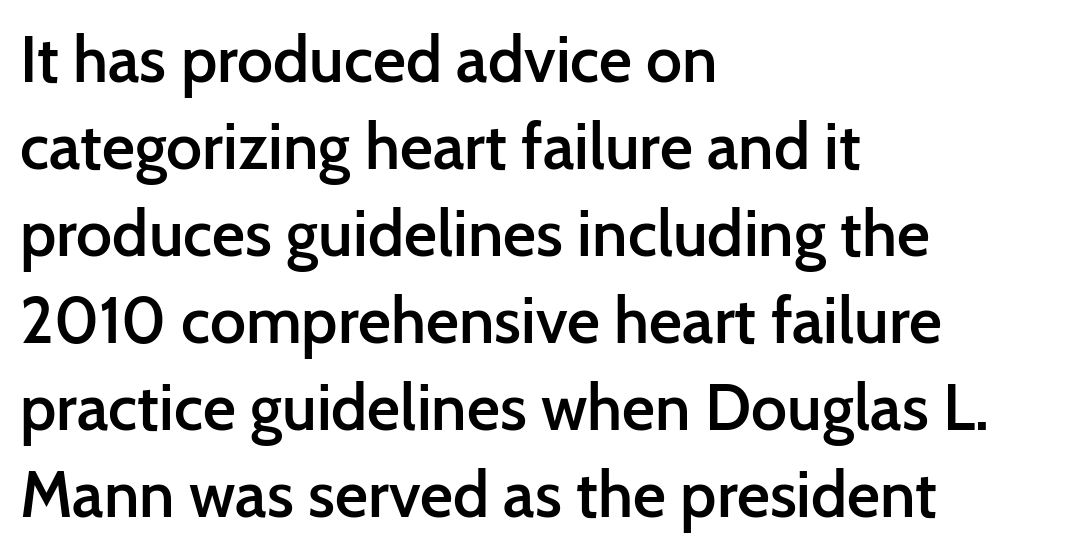
Q: Is the text bold? A: Semi-bold.
Q: Is the text italic (slanted)? A: No, it is upright.
Q: Is the typeface a serif or a sans-serif typeface? A: Sans-serif.
Q: Is the text underlined? A: No.
Q: How is the paragraph aligned? A: Left-aligned.
Q: Is the spacing between letters normal or unusually wide? A: Normal.
Q: Is the spacing between lines tight, normal or loose? A: Normal.
Q: Width (condensed, normal, or wide)? A: Normal.
Q: Stroke contrast? A: Low.
Q: x-height? A: Medium.
Q: Monospaced? A: No.
